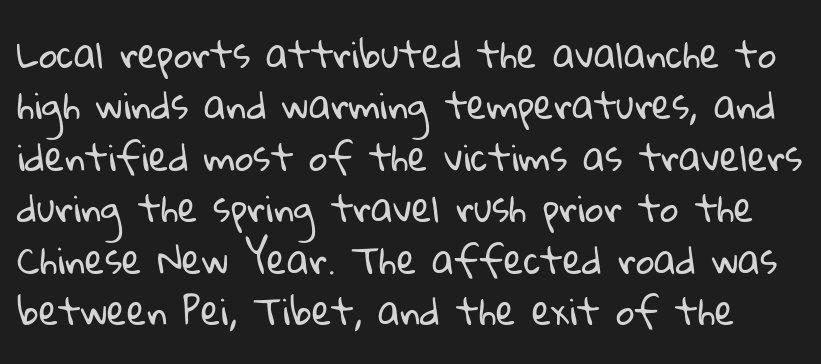
Q: Is the text bold? A: No.
Q: Is the typeface a serif or a sans-serif typeface? A: Sans-serif.
Q: Is the text underlined? A: No.
Q: Is the spacing between letters normal or unusually wide? A: Normal.
Q: Is the spacing between lines tight, normal or loose? A: Normal.
Q: Width (condensed, normal, or wide)? A: Normal.
Q: Stroke contrast? A: Low.
Q: x-height? A: Medium.
Q: Monospaced? A: No.
